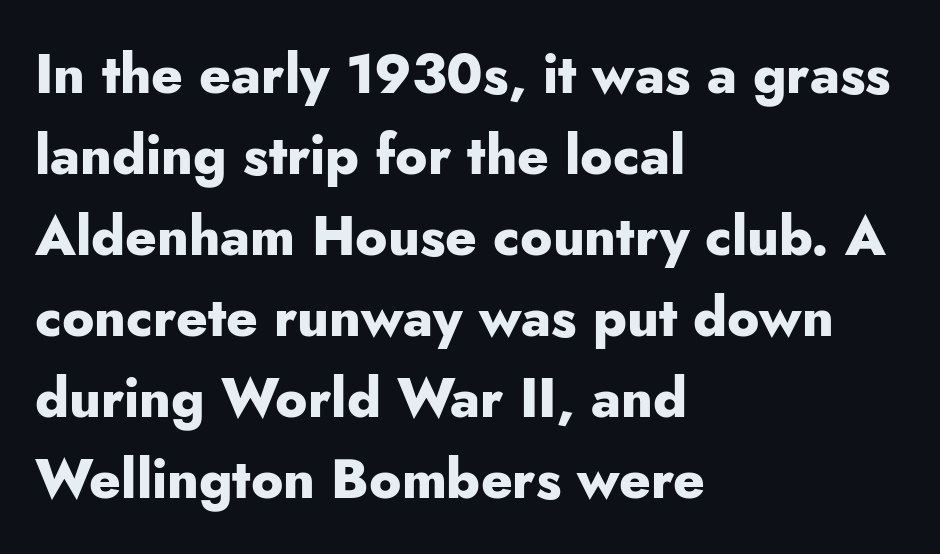
The image shows 54 px heavy sans-serif type, upright; set left-aligned, normal line spacing (1.5x), normal letter spacing, not underlined; low stroke contrast and a small x-height.
